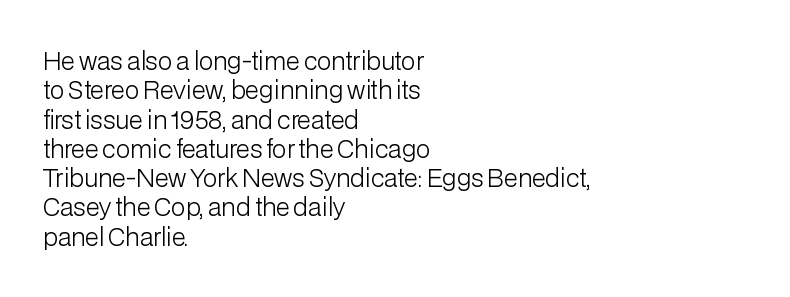
Notice how the stems are strictly vertical — no italics here. Standard letterfit; no display-style spreading of the glyphs. The space beneath each line is pristine and unruled. Counters stay open thanks to moderate or lighter strokes. A classic flush-left, rag-right setting is used for this passage.
